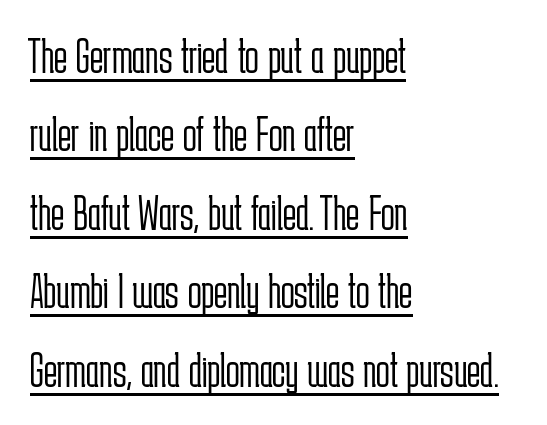
The image shows 50 px light, condensed sans-serif type, upright; set left-aligned, normal line spacing (1.57x), normal letter spacing, underlined; low stroke contrast and a medium x-height.
